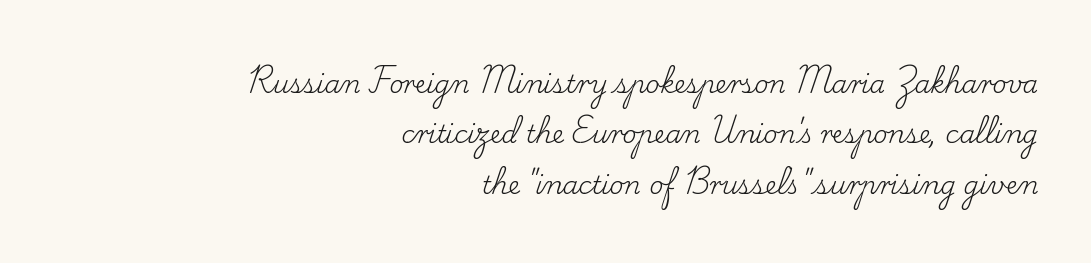
Q: Is the text bold? A: No.
Q: Is the text italic (slanted)? A: Yes.
Q: Is the text underlined? A: No.
Q: How is the paragraph aligned? A: Right-aligned.
Q: Is the spacing between letters normal or unusually wide? A: Normal.
Q: Is the spacing between lines tight, normal or loose? A: Loose.
